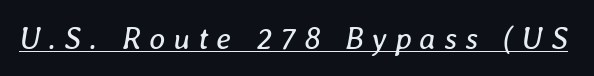
The image shows 31 px regular-weight type, italic (leaning right); set unusually wide letter spacing (+0.26 em), underlined; low stroke contrast and a medium x-height.
